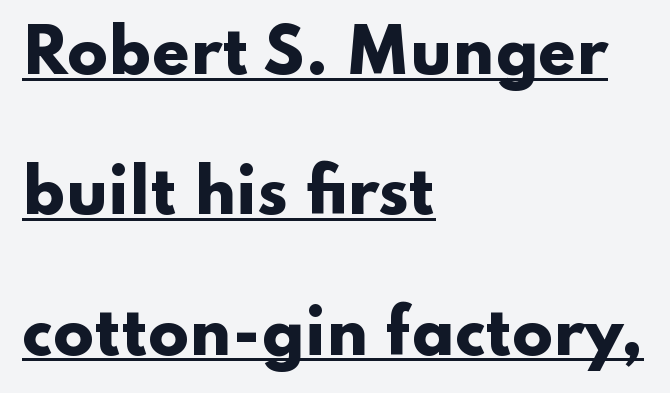
Is the type bold? Yes — the strokes are clearly thick and heavy. The block of text is sparse from top to bottom, with ample space between rows. A rule runs beneath these lines of type. The passage shown is typeset with a sans-serif family.
